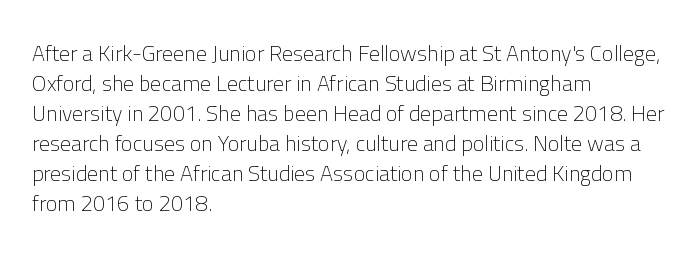
The image shows 22 px text type, upright; set left-aligned, normal line spacing (1.36x), normal letter spacing, not underlined.
